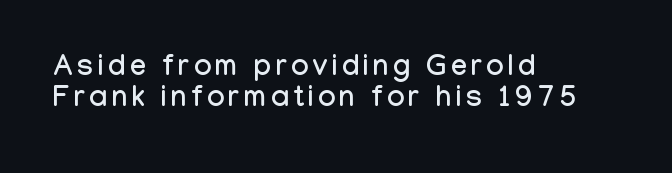
The image shows 29 px condensed sans-serif type, upright; set left-aligned, tight line spacing (1.07x), not underlined; low stroke contrast and a medium x-height.
